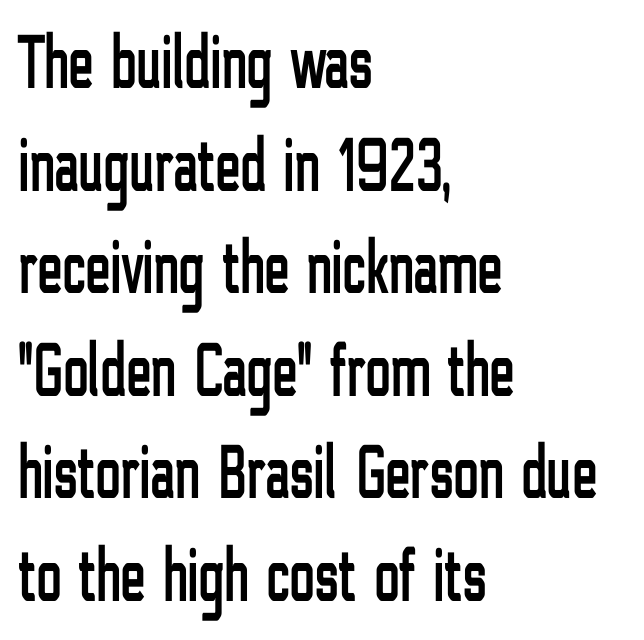
Leading: standard. A bare baseline throughout the passage. Leftover space on each line is placed entirely after the last word. This sample uses plain, unmodified letter spacing.
